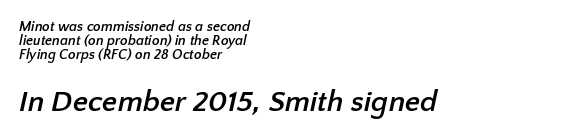
{"serif": "no", "bold": "yes", "weight": "semibold", "width": "normal", "stroke_contrast": "low", "x_height": "medium", "monospaced": "no", "underline": "no", "align": "left", "line_spacing": "tight", "line_spacing_ratio": 0.99, "letter_spacing": "normal", "letter_spacing_em": 0.0, "larger_block": "second", "size_ratio": 2.14, "glyph_px": 30}
